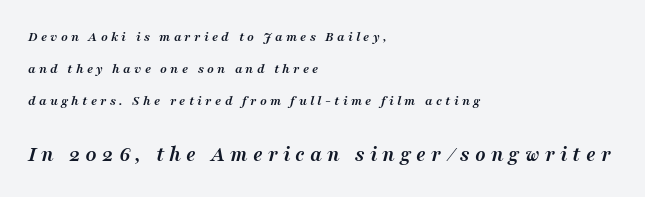
Q: Is the text bold? A: Yes.
Q: Is the text italic (slanted)? A: Yes, it leans right by about 16 degrees.
Q: Is the text underlined? A: No.
Q: How is the paragraph aligned? A: Left-aligned.
Q: Is the spacing between letters normal or unusually wide? A: Unusually wide.
Q: Is the spacing between lines tight, normal or loose? A: Loose.
Q: Which block of text is set in a larger size, the first (top) or the second (bottom)? A: The second (bottom) one.
